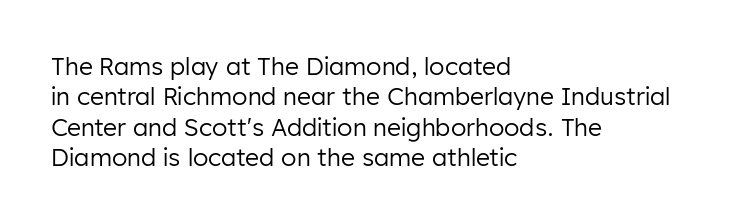
The image shows 24 px text type, upright; set left-aligned, normal line spacing (1.27x), normal letter spacing, not underlined.
